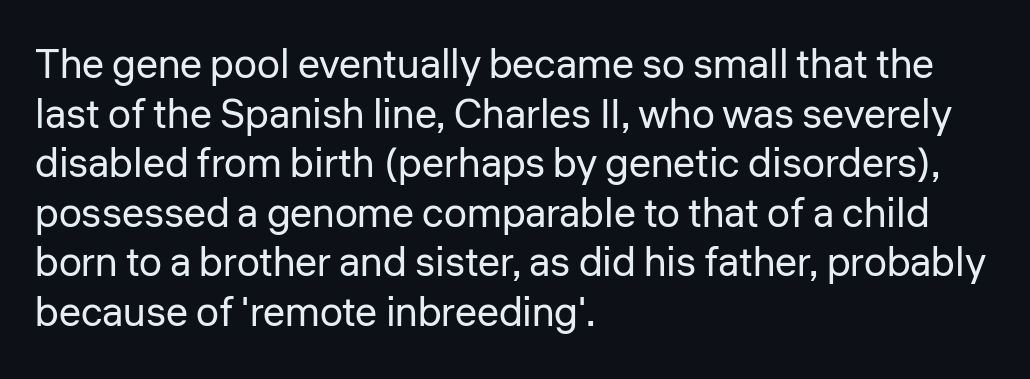
Tall strokes in this sample are plumb rather than angled. Are there feet on the stems? There aren't — it's a sans. The strokes are not fattened; the text isn't bold. The strip under each line holds only bare page. Observe the ordinary spacing: letters are neighbours, not strangers. The face used here is proportionally spaced, like ordinary book or web type.
